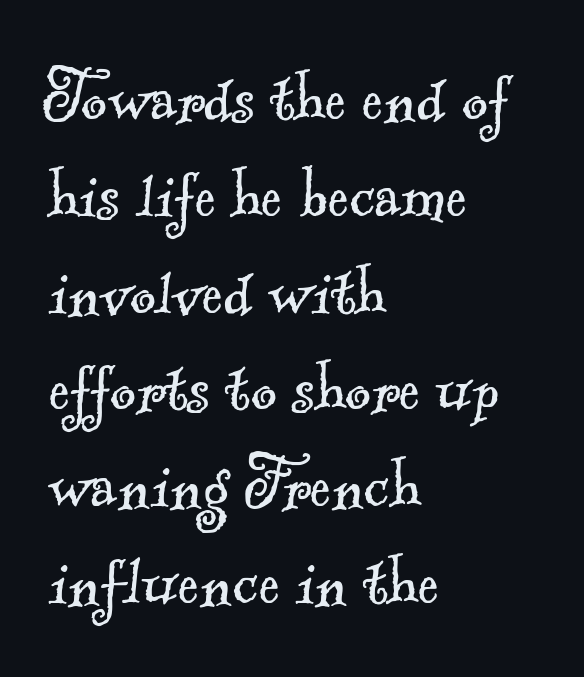
Q: Is the text bold? A: No.
Q: Is the typeface a serif or a sans-serif typeface? A: Serif.
Q: Is the text underlined? A: No.
Q: How is the paragraph aligned? A: Left-aligned.
Q: Is the spacing between letters normal or unusually wide? A: Normal.
Q: Width (condensed, normal, or wide)? A: Normal.
Q: x-height? A: Small.
Q: Monospaced? A: No.
